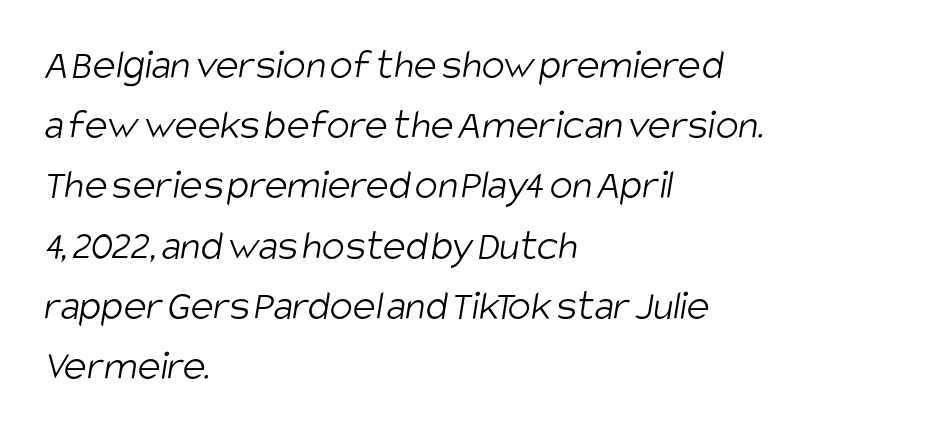
Think of a printed novel: that variable character pitch is what you see here. The letters look calm and open, with moderate or lighter stems. The vertical gap from one line to the next is medium. Inter-character spacing is left at the font's built-in metrics.
